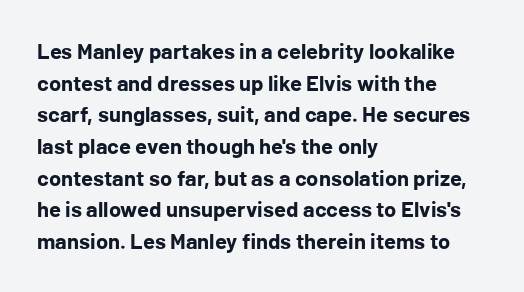
{"italic": "no", "bold": "yes", "underline": "no", "align": "left", "line_spacing": "normal", "line_spacing_ratio": 1.44, "letter_spacing": "normal", "letter_spacing_em": 0.0, "glyph_px": 22}
